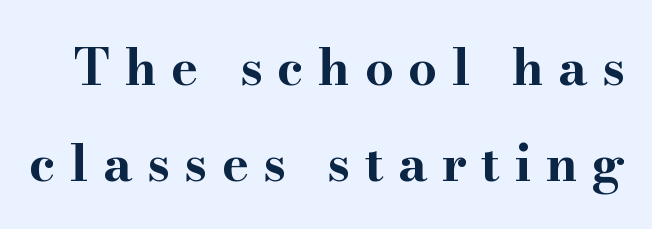
Q: Is the text bold? A: Yes.
Q: Is the text italic (slanted)? A: No, it is upright.
Q: Is the typeface a serif or a sans-serif typeface? A: Serif.
Q: Is the text underlined? A: No.
Q: Is the spacing between letters normal or unusually wide? A: Unusually wide.
Q: Width (condensed, normal, or wide)? A: Wide.
Q: Stroke contrast? A: High.
Q: x-height? A: Small.
Q: Monospaced? A: No.
